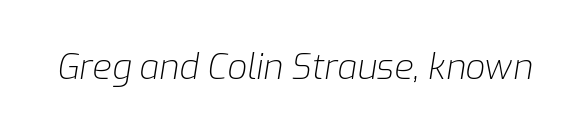
The image shows 35 px light type, italic (leaning right); set normal letter spacing, not underlined; low stroke contrast and a medium x-height.
